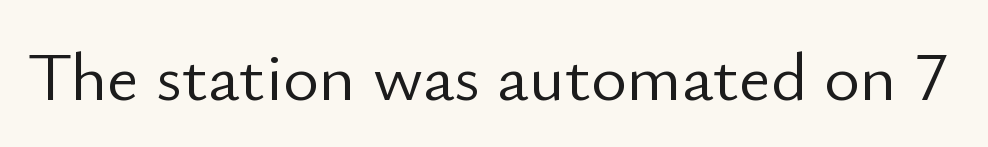
Q: Is the text bold? A: No.
Q: Is the text italic (slanted)? A: No, it is upright.
Q: Is the typeface a serif or a sans-serif typeface? A: Sans-serif.
Q: Is the text underlined? A: No.
Q: Is the spacing between letters normal or unusually wide? A: Normal.
Q: Width (condensed, normal, or wide)? A: Normal.
Q: Stroke contrast? A: Low.
Q: x-height? A: Small.
Q: Monospaced? A: No.
